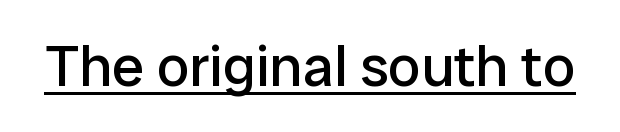
You can tell from the bare stems that sans-serif type was used. The cut favours lightness, reaching ordinary text weight at its darkest. Think of a printed novel: that variable character pitch is what you see here. Students, observe the line beneath the letters — that is underlining. Vertical strokes here are truly vertical. Default kerning and tracking; the words read as compact shapes.
